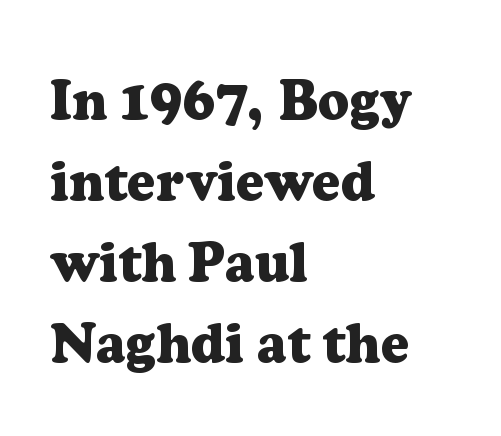
The image shows 55 px heavy serif type, upright; set left-aligned, normal line spacing (1.47x), normal letter spacing, not underlined; low stroke contrast and a medium x-height.
